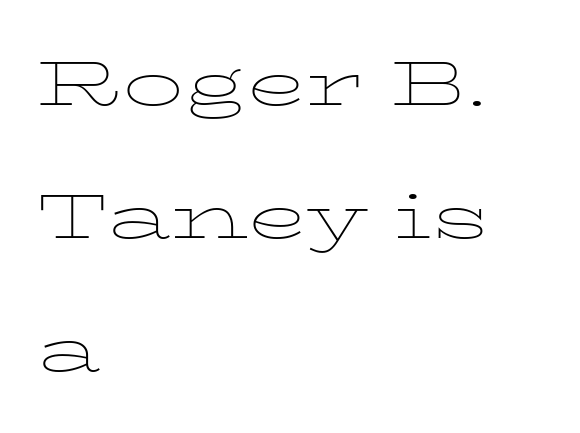
The image shows 61 px thin, wide serif type, upright; set left-aligned, loose line spacing (2.18x), normal letter spacing, not underlined; low stroke contrast and a medium x-height.
